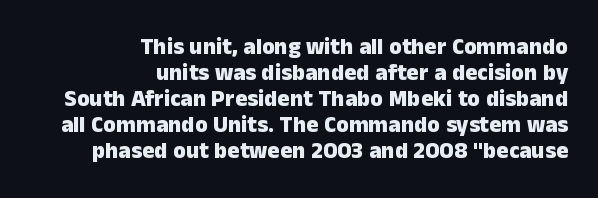
{"italic": "no", "bold": "yes", "underline": "no", "align": "right", "line_spacing": "tight", "line_spacing_ratio": 1.13, "letter_spacing": "normal", "letter_spacing_em": 0.0, "glyph_px": 23}
